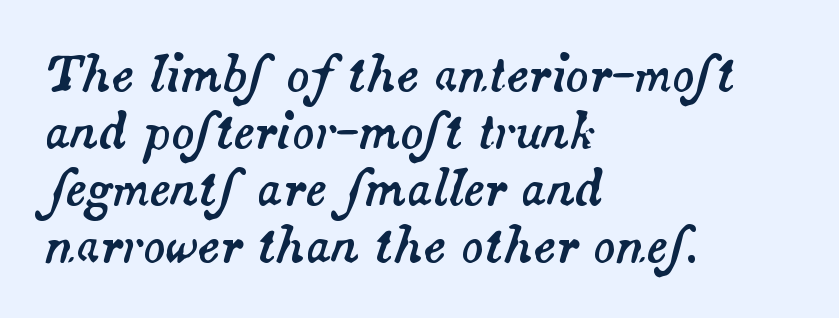
{"italic": "yes", "lean": "right", "slant_degrees": 14, "width": "normal", "stroke_contrast": "medium", "x_height": "small", "monospaced": "no", "underline": "no", "align": "left", "line_spacing_ratio": 1.21, "letter_spacing": "normal", "letter_spacing_em": 0.0, "glyph_px": 47}
